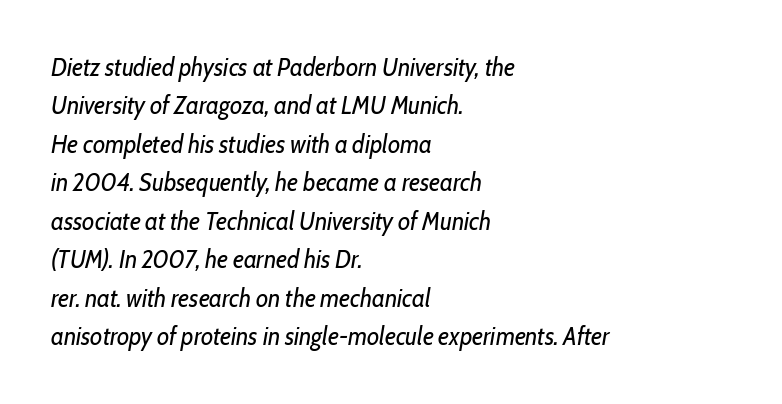
{"italic": "yes", "lean": "right", "slant_degrees": 10, "bold": "no", "underline": "no", "align": "left", "line_spacing": "normal", "line_spacing_ratio": 1.54, "letter_spacing": "normal", "letter_spacing_em": 0.0, "glyph_px": 25}
